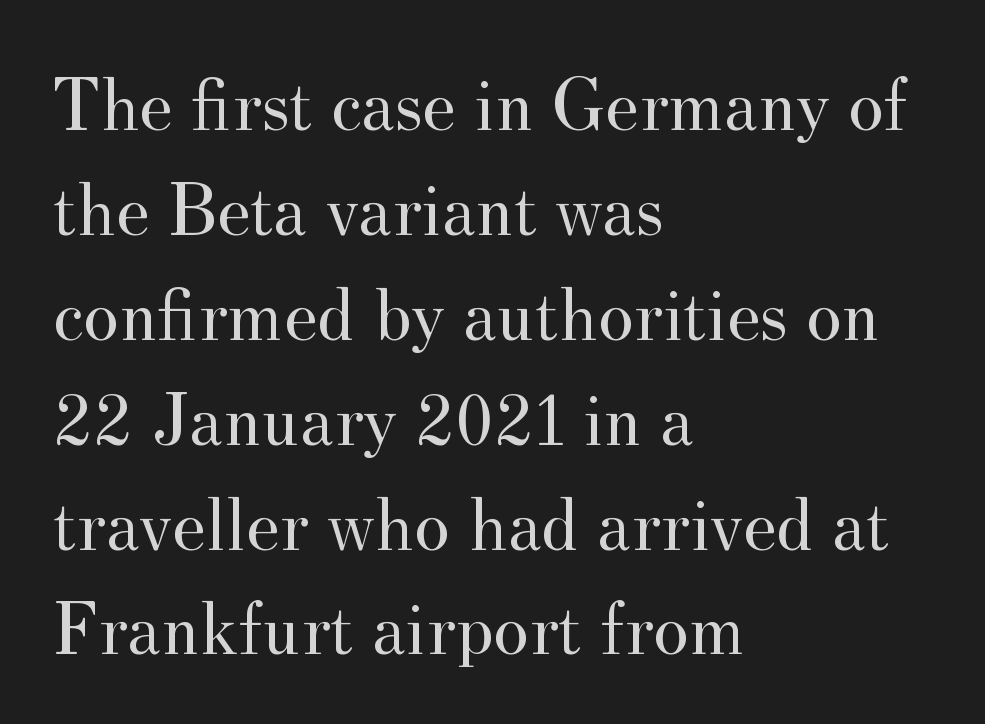
The type family on display is of the serif kind. Horizontal alignment here is leftward, the default for most running prose. This sample uses plain, unmodified letter spacing. These glyphs show unthickened strokes, regular width or finer. Here the designer chose a conventional face with non-uniform glyph widths.
